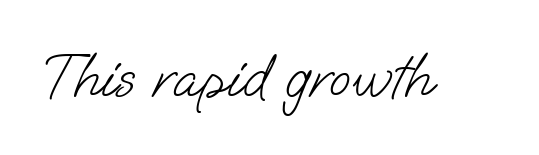
The image shows 62 px light sans-serif type; set normal letter spacing, not underlined; low stroke contrast and a small x-height.
